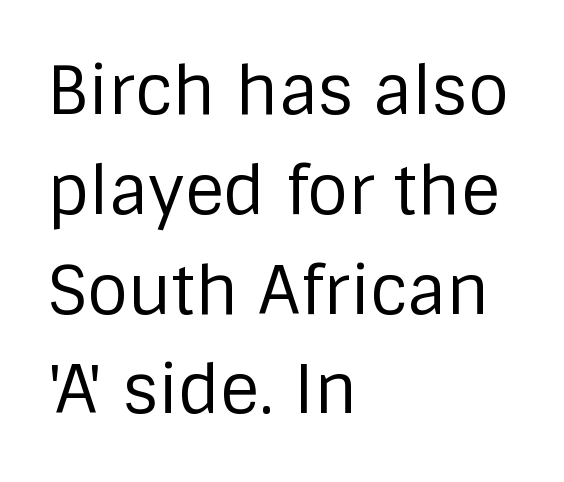
{"serif": "no", "italic": "no", "bold": "no", "weight": "regular", "width": "normal", "stroke_contrast": "low", "x_height": "large", "monospaced": "no", "underline": "no", "align": "left", "line_spacing": "normal", "line_spacing_ratio": 1.49, "letter_spacing": "normal", "letter_spacing_em": 0.0, "glyph_px": 67}
